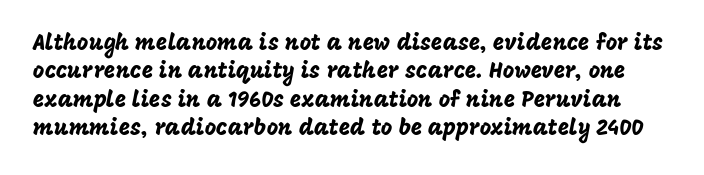
{"underline": "no", "line_spacing": "normal", "line_spacing_ratio": 1.29, "letter_spacing": "normal", "letter_spacing_em": 0.0, "glyph_px": 22}
